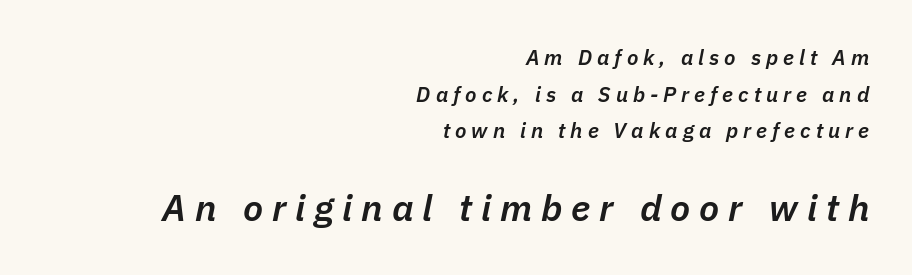
Notice how the stems are inclined rather than vertical — that's the hallmark of italics. Note: smaller setting up top, larger setting below. Each letter keeps its own natural width here, so spacing adapts to shape. Short note: letters widely spaced.
